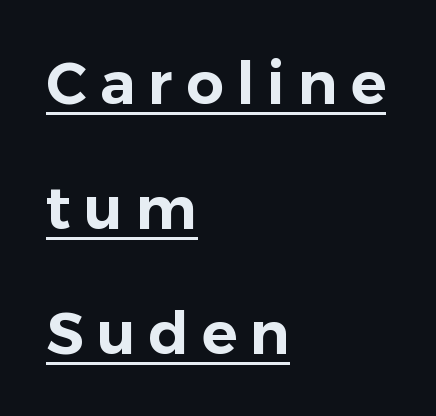
Nope, no serifs anywhere on these letters. The letters advance in unequal steps, a hallmark of proportional type. Where is the straight margin? On the left. Someone cranked the tracking dial way up on this one. Underlined type. Interline gaps are noticeably wide in this sample.
